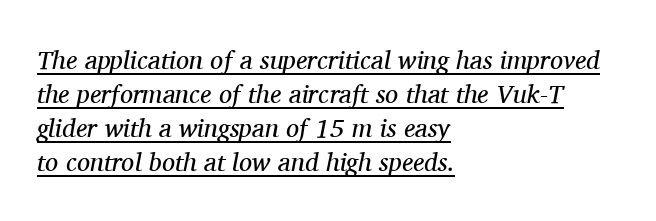
Students, observe the line beneath the letters — that is underlining. Weight: in the light-to-regular range. In terms of posture, this sample is oblique. Vertically, the passage feels balanced, rows spaced as you'd expect. This rendering leaves character spacing at its baseline value.
